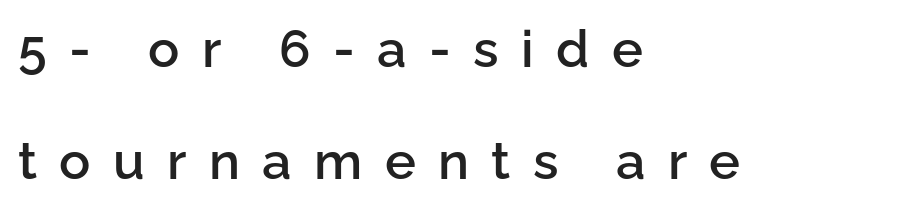
Q: Is the text bold? A: Semi-bold.
Q: Is the text italic (slanted)? A: No, it is upright.
Q: Is the typeface a serif or a sans-serif typeface? A: Sans-serif.
Q: Is the text underlined? A: No.
Q: How is the paragraph aligned? A: Left-aligned.
Q: Is the spacing between letters normal or unusually wide? A: Unusually wide.
Q: Is the spacing between lines tight, normal or loose? A: Loose.
Q: Width (condensed, normal, or wide)? A: Normal.
Q: Stroke contrast? A: Low.
Q: x-height? A: Medium.
Q: Monospaced? A: No.
